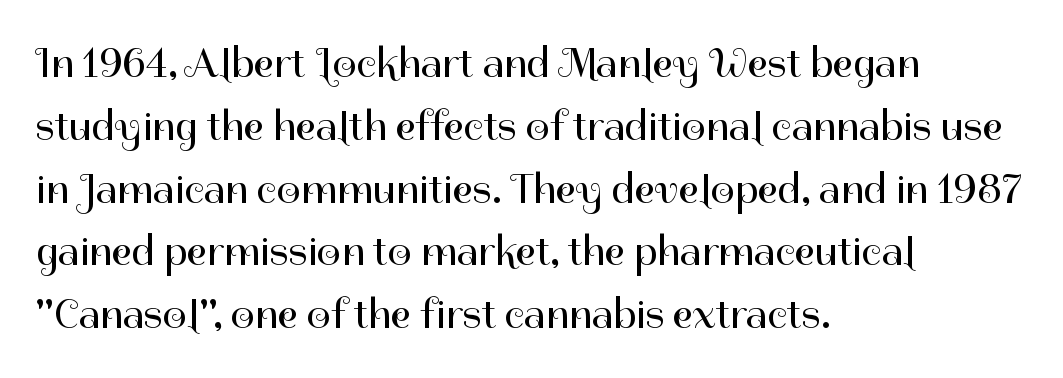
Q: Is the text bold? A: No.
Q: Is the text italic (slanted)? A: No, it is upright.
Q: Is the typeface a serif or a sans-serif typeface? A: Sans-serif.
Q: Is the text underlined? A: No.
Q: How is the paragraph aligned? A: Left-aligned.
Q: Is the spacing between letters normal or unusually wide? A: Normal.
Q: Is the spacing between lines tight, normal or loose? A: Normal.
Q: Width (condensed, normal, or wide)? A: Normal.
Q: Stroke contrast? A: High.
Q: x-height? A: Medium.
Q: Monospaced? A: No.
